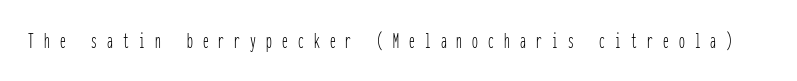
Q: Is the text bold? A: No.
Q: Is the text italic (slanted)? A: No, it is upright.
Q: Is the text underlined? A: No.
Q: Is the spacing between letters normal or unusually wide? A: Unusually wide.
